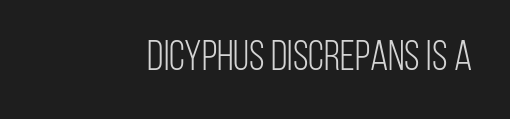
{"serif": "no", "italic": "no", "bold": "no", "weight": "light", "width": "condensed", "stroke_contrast": "low", "x_height": "large", "monospaced": "no", "underline": "no", "align": "right", "letter_spacing": "normal", "letter_spacing_em": 0.0, "glyph_px": 42}
